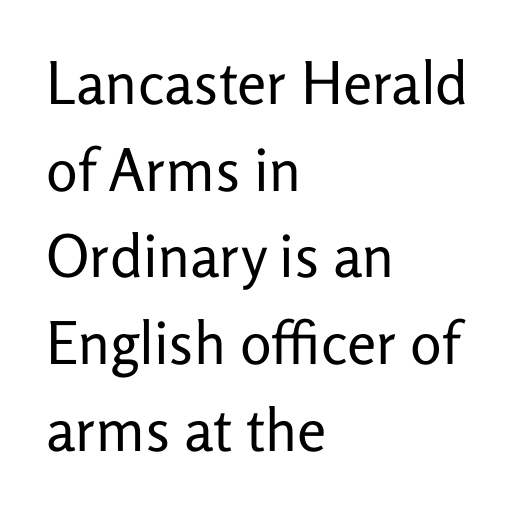
Q: Is the text bold? A: No.
Q: Is the text italic (slanted)? A: No, it is upright.
Q: Is the typeface a serif or a sans-serif typeface? A: Sans-serif.
Q: Is the text underlined? A: No.
Q: How is the paragraph aligned? A: Left-aligned.
Q: Is the spacing between letters normal or unusually wide? A: Normal.
Q: Is the spacing between lines tight, normal or loose? A: Normal.
Q: Width (condensed, normal, or wide)? A: Normal.
Q: Stroke contrast? A: Low.
Q: x-height? A: Medium.
Q: Monospaced? A: No.
